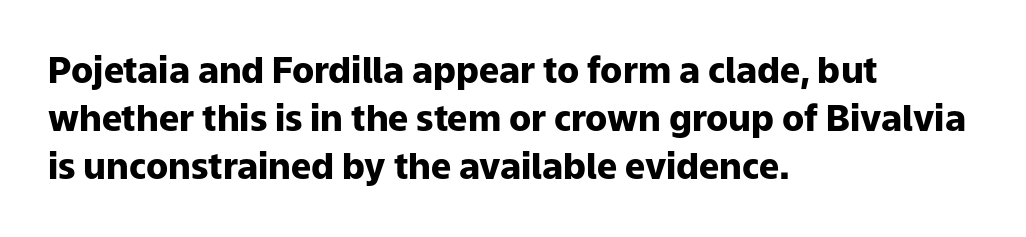
The image shows 36 px heavy sans-serif type, upright; set left-aligned, normal line spacing (1.34x), normal letter spacing, not underlined; low stroke contrast and a medium x-height.
